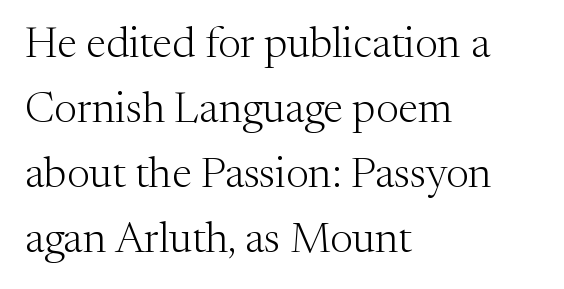
{"serif": "yes", "italic": "no", "bold": "no", "weight": "light", "width": "normal", "stroke_contrast": "medium", "x_height": "medium", "monospaced": "no", "underline": "no", "align": "left", "line_spacing": "normal", "line_spacing_ratio": 1.51, "letter_spacing": "normal", "letter_spacing_em": 0.0, "glyph_px": 43}
